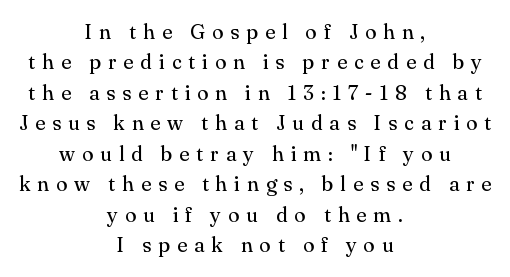
{"italic": "no", "bold": "no", "underline": "no", "align": "center", "line_spacing": "normal", "line_spacing_ratio": 1.45, "letter_spacing": "wide", "letter_spacing_em": 0.33, "glyph_px": 21}
